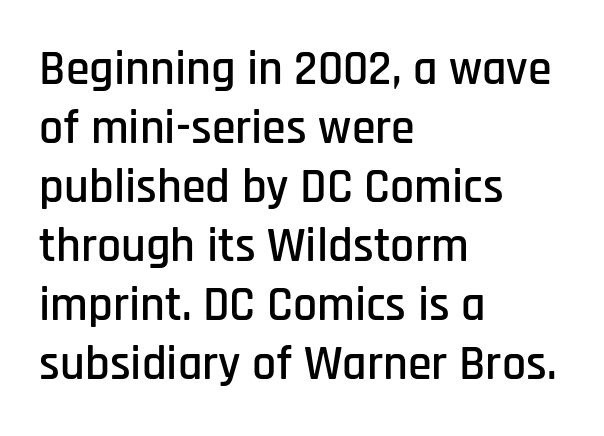
The image shows 48 px condensed sans-serif type, upright; set left-aligned, line spacing 1.23x, normal letter spacing, not underlined; low stroke contrast and a large x-height.
